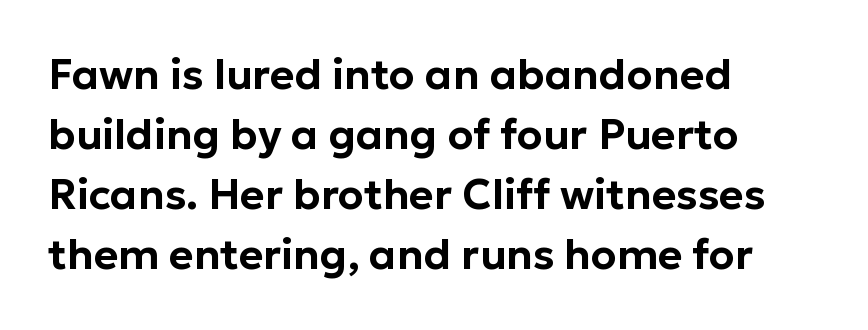
Examine the stroke ends and you'll find no serifs. Standard letterfit; no display-style spreading of the glyphs. Think of a printed novel: that variable character pitch is what you see here. One-word summary of the alignment: left.
